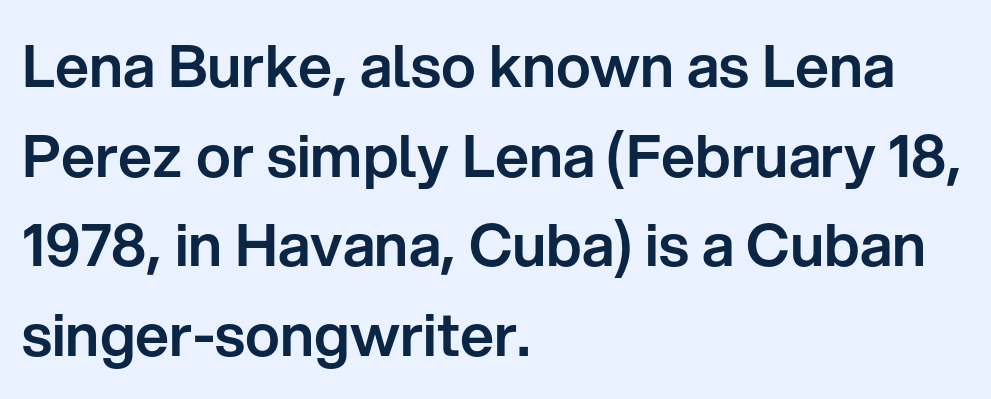
The image shows 59 px sans-serif type, upright; set left-aligned, normal line spacing (1.52x), normal letter spacing, not underlined; low stroke contrast and a medium x-height.
